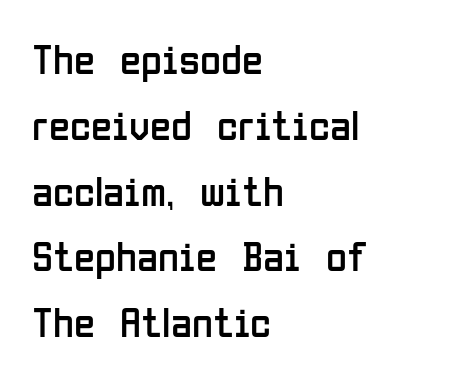
The image shows 43 px regular-weight, condensed sans-serif type, upright; set left-aligned, normal line spacing (1.53x), normal letter spacing, not underlined; low stroke contrast and a medium x-height.
